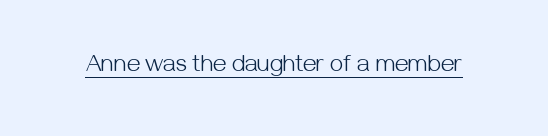
The image shows 24 px text type, upright; set normal letter spacing, underlined.
